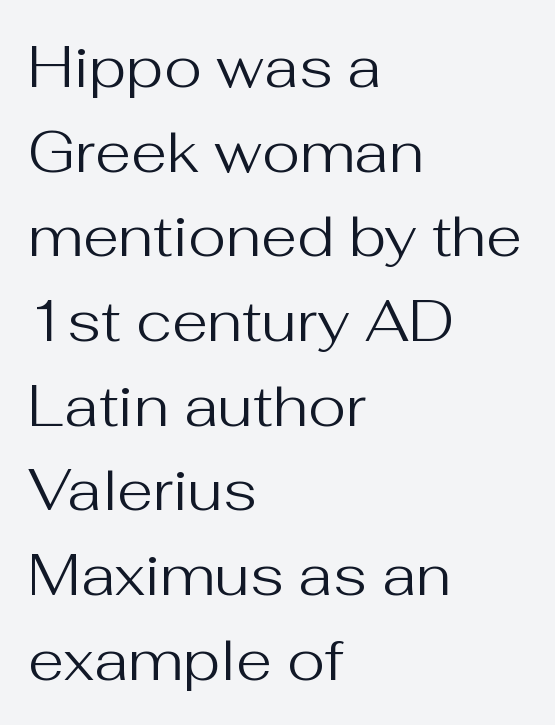
Each row of text sits above clean, open space. The horizontal fit of the characters is conventional and even. The letters advance in unequal steps, a hallmark of proportional type. Letterform terminals end flat and unadorned throughout the passage. This rendering uses left alignment, leaving the right contour irregular. Compared with typical paragraphs, the rows here are spaced about the same.
